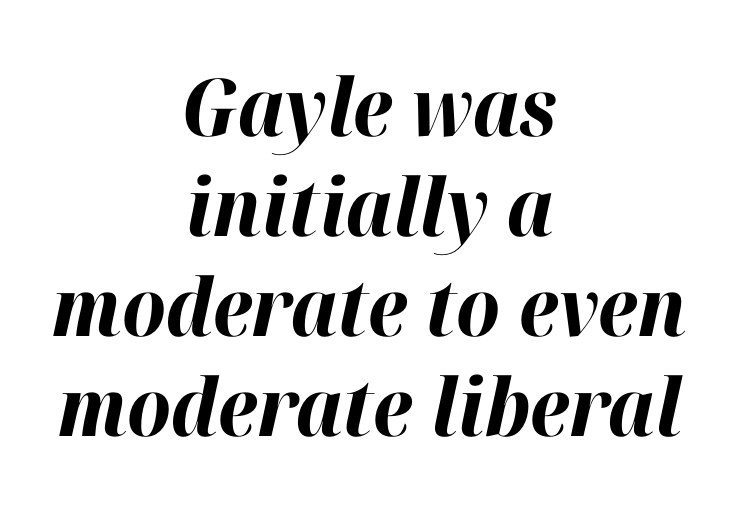
Q: Is the text bold? A: Yes.
Q: Is the text italic (slanted)? A: Yes, it leans right by about 12 degrees.
Q: Is the text underlined? A: No.
Q: How is the paragraph aligned? A: Centered.
Q: Is the spacing between letters normal or unusually wide? A: Normal.
Q: Is the spacing between lines tight, normal or loose? A: Normal.
Q: Width (condensed, normal, or wide)? A: Normal.
Q: Stroke contrast? A: High.
Q: x-height? A: Medium.
Q: Monospaced? A: No.
